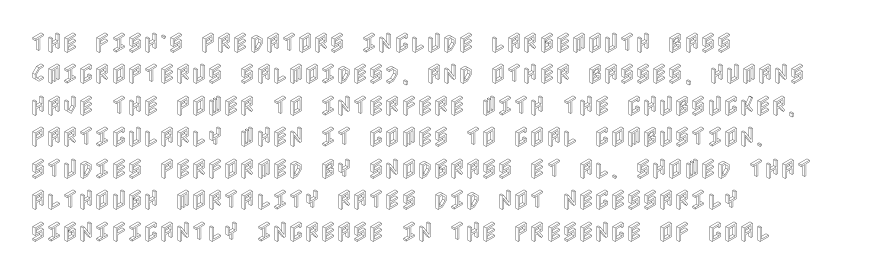
Q: Is the text italic (slanted)? A: No, it is upright.
Q: Is the text underlined? A: No.
Q: How is the paragraph aligned? A: Left-aligned.
Q: Is the spacing between letters normal or unusually wide? A: Normal.
Q: Is the spacing between lines tight, normal or loose? A: Normal.
